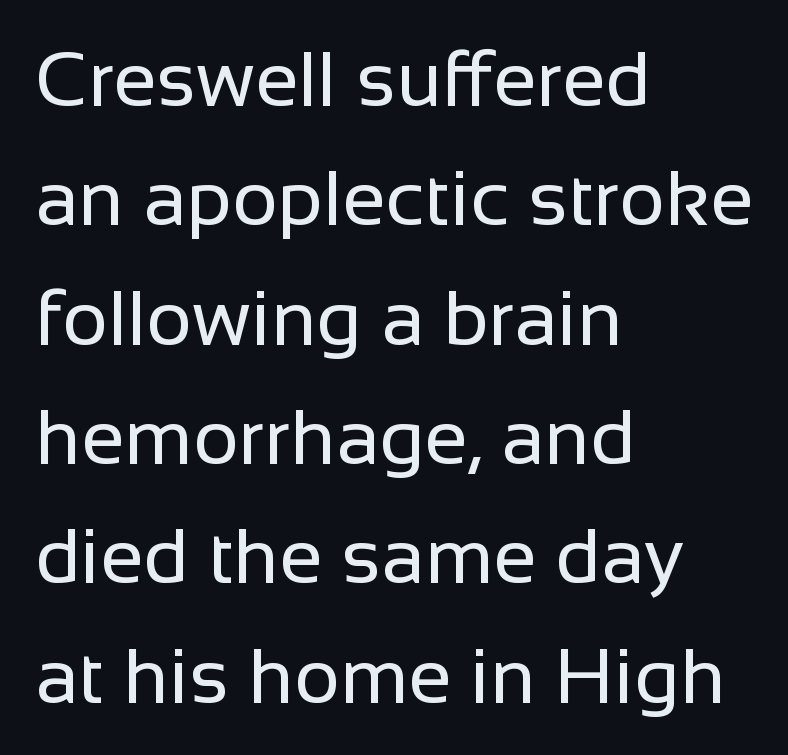
{"serif": "no", "italic": "no", "bold": "no", "weight": "regular", "width": "normal", "stroke_contrast": "low", "x_height": "medium", "monospaced": "no", "underline": "no", "align": "left", "line_spacing": "normal", "line_spacing_ratio": 1.53, "letter_spacing": "normal", "letter_spacing_em": 0.0, "glyph_px": 78}
